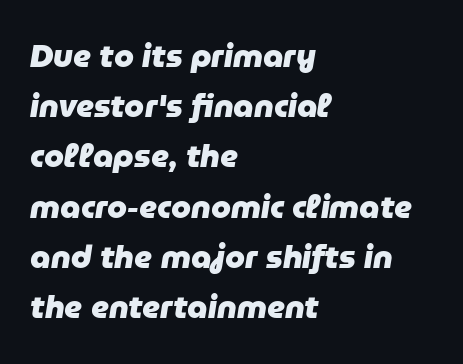
Honestly, the row spacing looks completely unremarkable. These lines carry a lot of weight — the face is fully bold. Where is the straight margin? On the left. Tall strokes in this sample are angled rather than plumb. Spacing verdict: proportional, widths tailored to each character.
